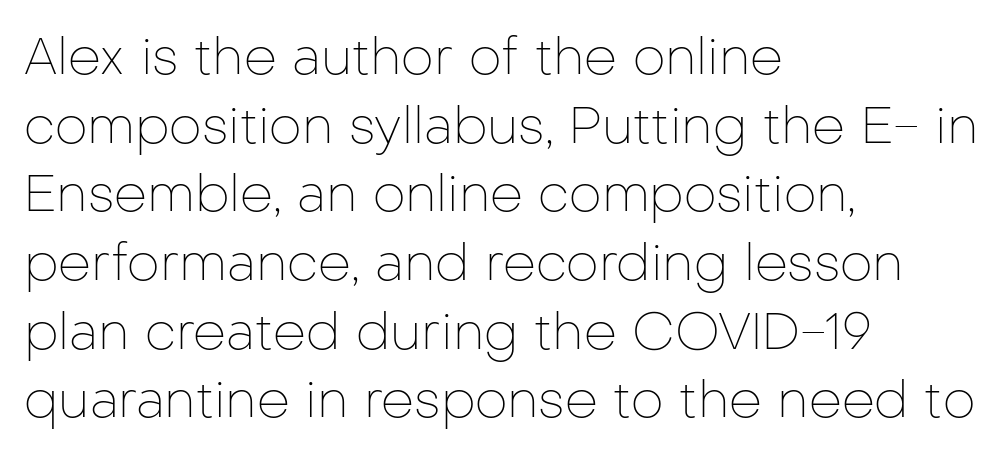
Italic: no, the glyphs are upright roman. Heft: none added — not bold. The letters sit at their default tracking, neither squeezed nor spread. Notice how the passage keeps a crisp vertical edge on the left only. Leading: standard. I'd call this a sans setting — the letters go barefoot.
